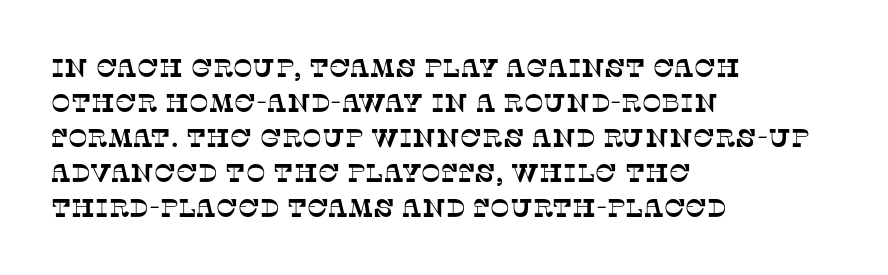
The image shows 26 px text type; set left-aligned, normal line spacing (1.35x), normal letter spacing, not underlined.
